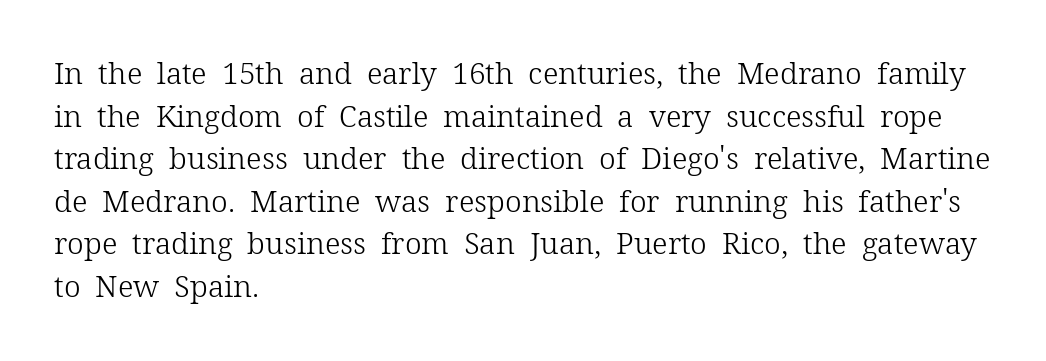
The image shows 30 px light serif type, upright; set left-aligned, normal line spacing (1.42x), normal letter spacing, not underlined; low stroke contrast and a medium x-height.
